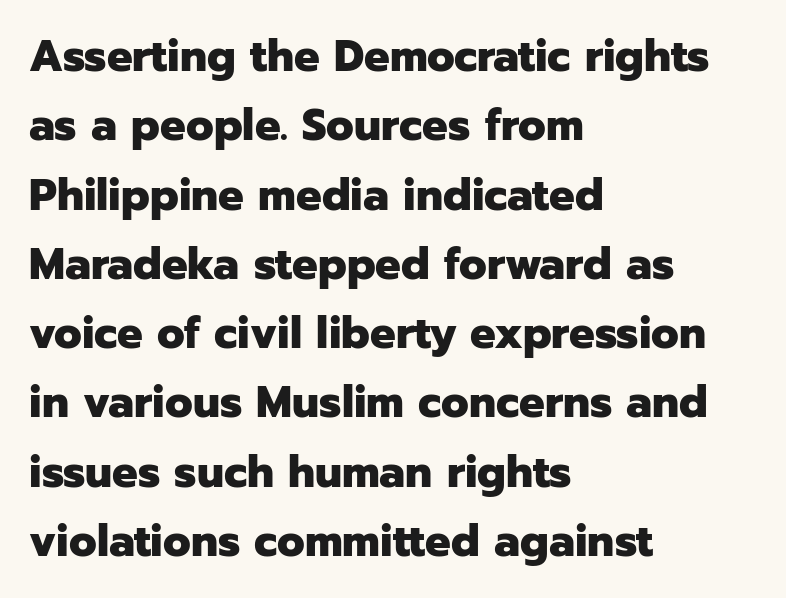
Q: Is the text bold? A: Yes.
Q: Is the text italic (slanted)? A: No, it is upright.
Q: Is the typeface a serif or a sans-serif typeface? A: Sans-serif.
Q: Is the text underlined? A: No.
Q: How is the paragraph aligned? A: Left-aligned.
Q: Is the spacing between letters normal or unusually wide? A: Normal.
Q: Is the spacing between lines tight, normal or loose? A: Normal.
Q: Width (condensed, normal, or wide)? A: Normal.
Q: Stroke contrast? A: Low.
Q: x-height? A: Medium.
Q: Monospaced? A: No.
